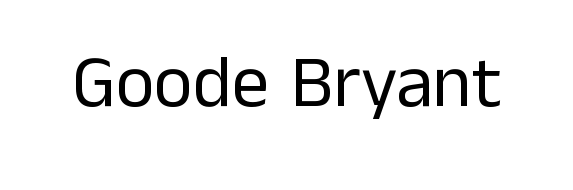
You can tell it's not italic because the verticals are truly vertical. Caption: standard tracking, unaltered. Type style note: lacks serifs. Beneath every word, the page is bare. Vertical stems look standard width or narrower in stroke. Think of a printed novel: that variable character pitch is what you see here.
